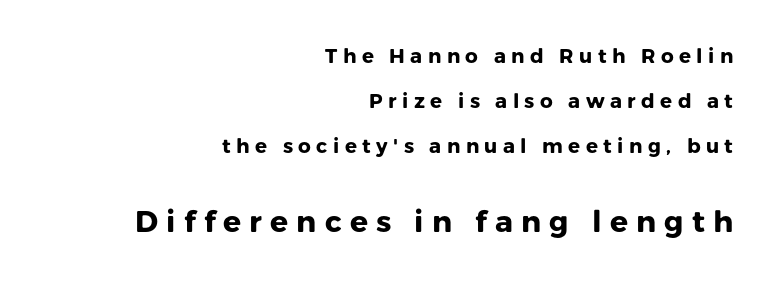
If you drew a line through each stem, it would be perfectly vertical. These words are printed bold, with thick strokes throughout. The lines are quadded right. Reading top to bottom, the characters get bigger at the block break.
